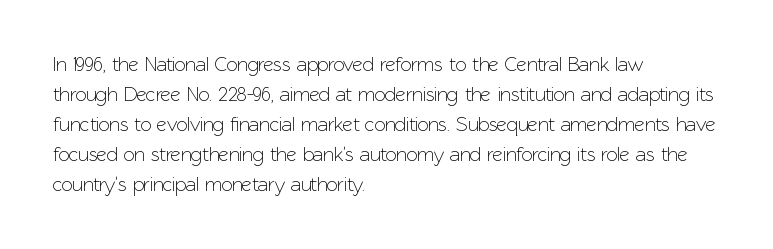
Q: Is the text italic (slanted)? A: No, it is upright.
Q: Is the text underlined? A: No.
Q: How is the paragraph aligned? A: Left-aligned.
Q: Is the spacing between letters normal or unusually wide? A: Normal.
Q: Is the spacing between lines tight, normal or loose? A: Normal.
